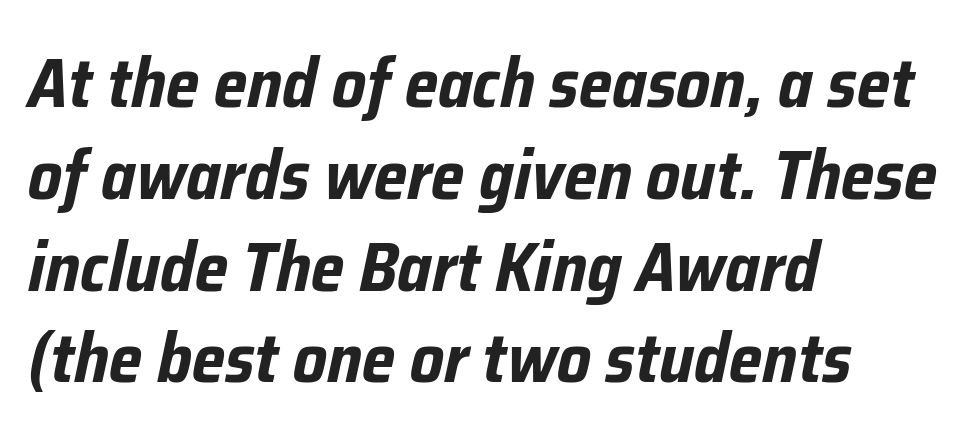
Vertically, the passage feels balanced, rows spaced as you'd expect. You could not count columns in this text — the font is proportionally spaced. The face used here is rendered with its standard letterfit. Only glyphs here, with clear space below each row.
